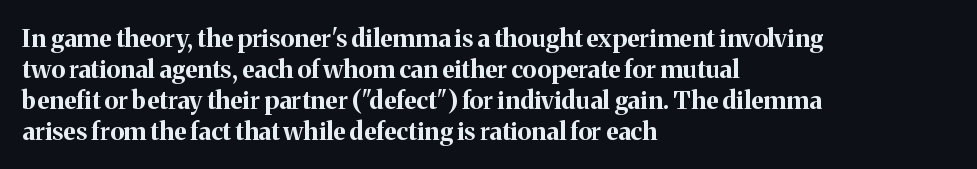
{"italic": "no", "bold": "yes", "underline": "no", "align": "left", "line_spacing_ratio": 1.24, "letter_spacing": "normal", "letter_spacing_em": 0.0, "glyph_px": 25}
